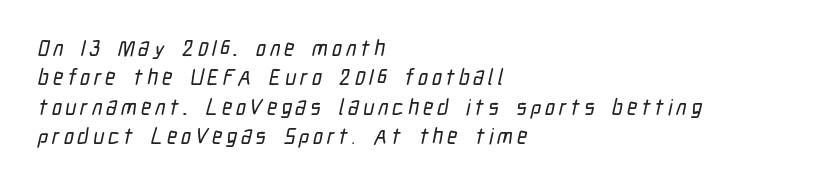
This sample keeps an unexceptional amount of space between lines. Only glyphs here, with clear space below each row. Caption: multi-line text, flush left, ragged right.
